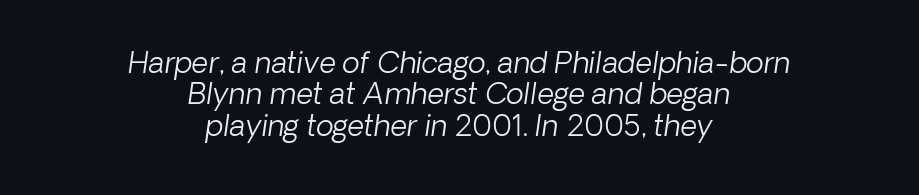
The image shows 29 px light sans-serif type; set centered, tight line spacing (1.08x), normal letter spacing, not underlined; low stroke contrast and a medium x-height.
